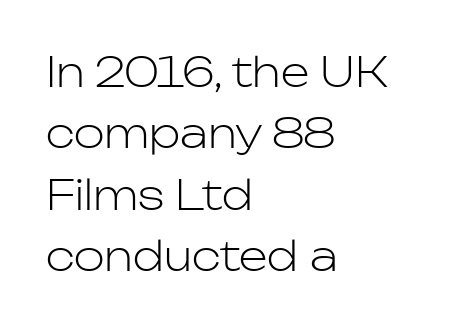
Q: Is the text bold? A: No.
Q: Is the text italic (slanted)? A: No, it is upright.
Q: Is the typeface a serif or a sans-serif typeface? A: Sans-serif.
Q: Is the text underlined? A: No.
Q: How is the paragraph aligned? A: Left-aligned.
Q: Is the spacing between letters normal or unusually wide? A: Normal.
Q: Is the spacing between lines tight, normal or loose? A: Normal.
Q: Width (condensed, normal, or wide)? A: Normal.
Q: Stroke contrast? A: Low.
Q: x-height? A: Medium.
Q: Monospaced? A: No.
